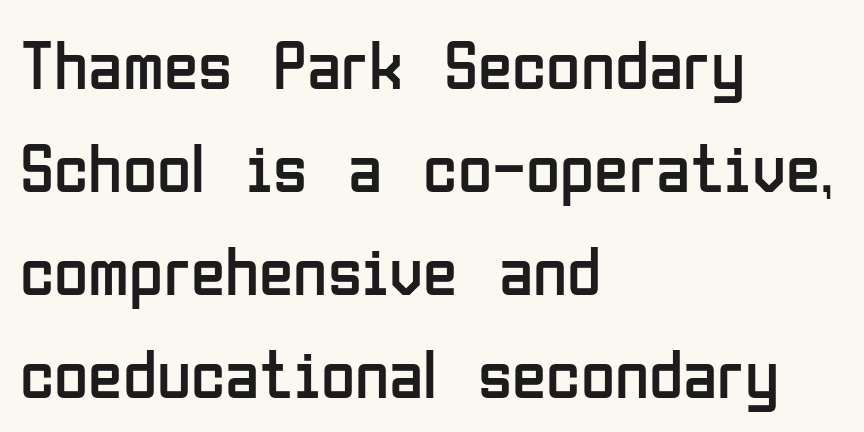
Q: Is the text bold? A: No.
Q: Is the text italic (slanted)? A: No, it is upright.
Q: Is the typeface a serif or a sans-serif typeface? A: Sans-serif.
Q: Is the text underlined? A: No.
Q: How is the paragraph aligned? A: Left-aligned.
Q: Is the spacing between letters normal or unusually wide? A: Normal.
Q: Is the spacing between lines tight, normal or loose? A: Normal.
Q: Width (condensed, normal, or wide)? A: Condensed.
Q: Stroke contrast? A: Low.
Q: x-height? A: Medium.
Q: Monospaced? A: No.
